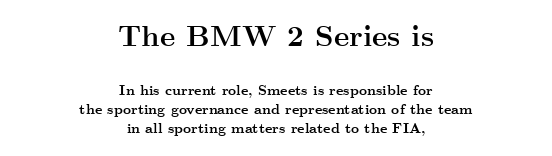
Q: Is the text bold? A: Yes.
Q: Is the text italic (slanted)? A: No, it is upright.
Q: Is the typeface a serif or a sans-serif typeface? A: Serif.
Q: Is the text underlined? A: No.
Q: How is the paragraph aligned? A: Centered.
Q: Is the spacing between letters normal or unusually wide? A: Normal.
Q: Is the spacing between lines tight, normal or loose? A: Normal.
Q: Which block of text is set in a larger size, the first (top) or the second (bottom)? A: The first (top) one.
Q: Width (condensed, normal, or wide)? A: Wide.
Q: Stroke contrast? A: Medium.
Q: x-height? A: Small.
Q: Monospaced? A: No.
